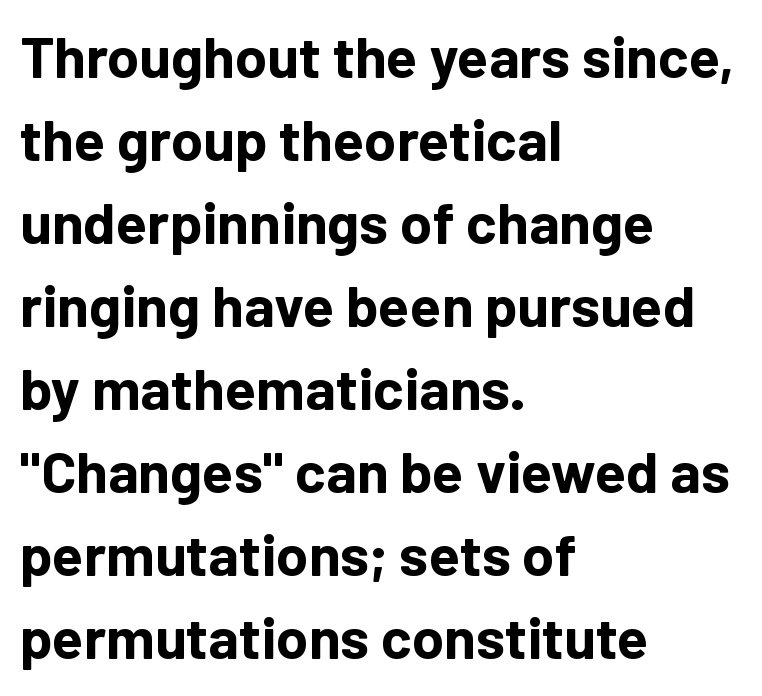
{"serif": "no", "italic": "no", "bold": "yes", "weight": "bold", "width": "normal", "stroke_contrast": "low", "x_height": "medium", "monospaced": "no", "underline": "no", "align": "left", "line_spacing": "normal", "line_spacing_ratio": 1.43, "letter_spacing": "normal", "letter_spacing_em": 0.0, "glyph_px": 58}
